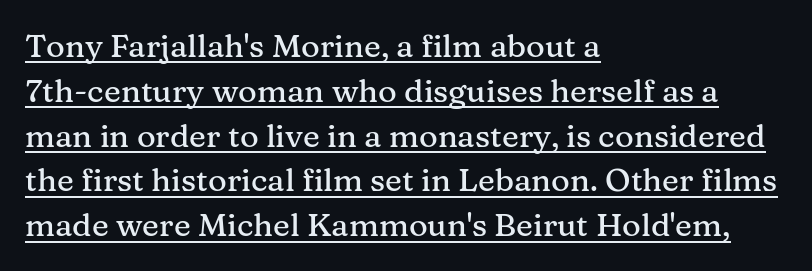
{"serif": "yes", "italic": "no", "width": "normal", "stroke_contrast": "medium", "x_height": "medium", "monospaced": "no", "underline": "yes", "align": "left", "line_spacing": "normal", "line_spacing_ratio": 1.4, "letter_spacing": "normal", "letter_spacing_em": 0.0, "glyph_px": 32}
